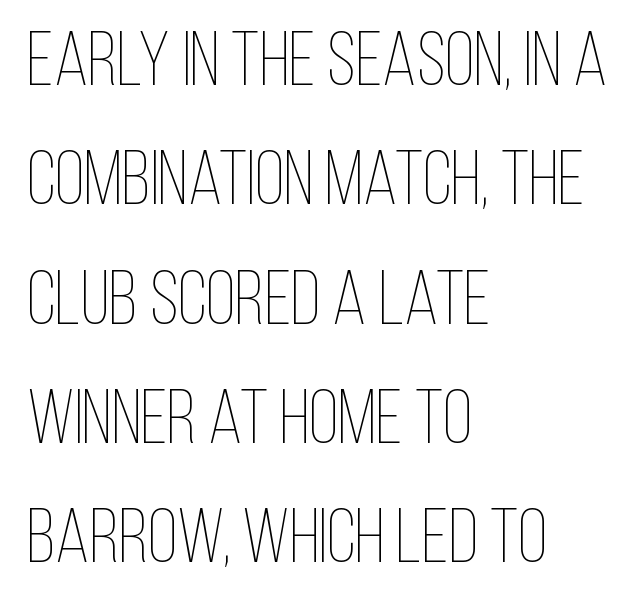
The image shows 77 px thin, condensed type, upright; set left-aligned, normal line spacing (1.55x), normal letter spacing, not underlined; low stroke contrast and a large x-height.
